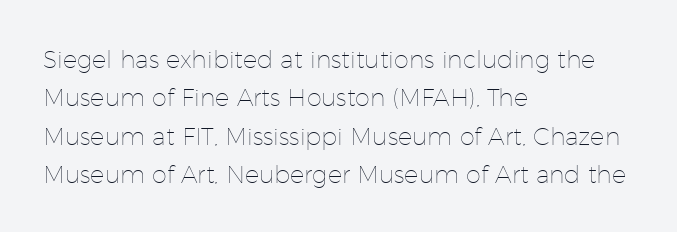
The image shows 24 px text type, upright; set left-aligned, normal line spacing (1.6x), normal letter spacing, not underlined.
